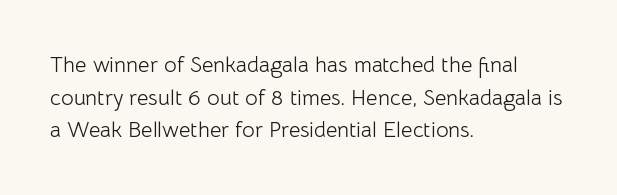
Rows of type keep a routine distance in the vertical direction. The space beneath each line is pristine and unruled. Which margin do the lines hug? The left one — the right edge is uneven. The letterforms sit shoulder to shoulder at normal distance.
